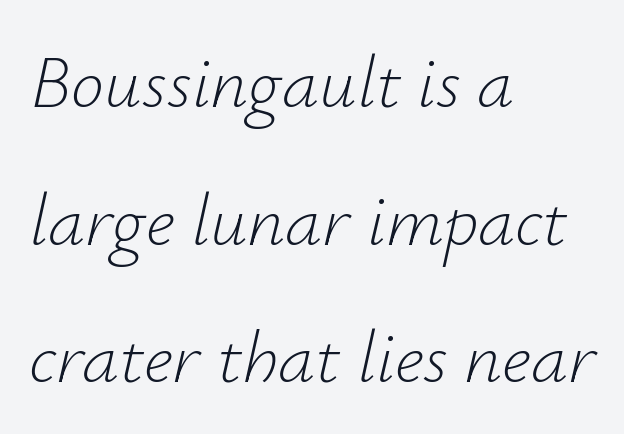
Q: Is the text bold? A: No.
Q: Is the text italic (slanted)? A: Yes, it leans right by about 12 degrees.
Q: Is the text underlined? A: No.
Q: How is the paragraph aligned? A: Left-aligned.
Q: Is the spacing between letters normal or unusually wide? A: Normal.
Q: Width (condensed, normal, or wide)? A: Normal.
Q: Stroke contrast? A: Low.
Q: x-height? A: Small.
Q: Monospaced? A: No.
